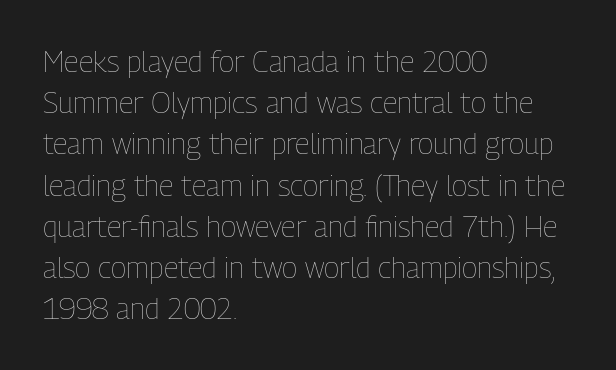
Q: Is the text bold? A: No.
Q: Is the text italic (slanted)? A: No, it is upright.
Q: Is the text underlined? A: No.
Q: How is the paragraph aligned? A: Left-aligned.
Q: Is the spacing between letters normal or unusually wide? A: Normal.
Q: Is the spacing between lines tight, normal or loose? A: Normal.
Q: Width (condensed, normal, or wide)? A: Condensed.
Q: Stroke contrast? A: Low.
Q: x-height? A: Medium.
Q: Monospaced? A: No.
